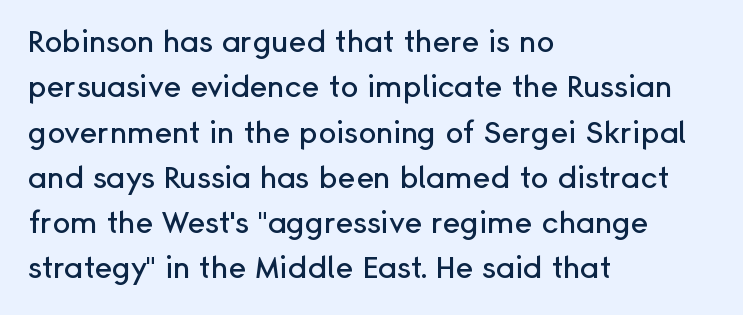
Rows of type keep a routine distance in the vertical direction. The letters stand straight up with perfectly vertical stems. The passage is arranged the way most books set body copy — flush left. A typesetter would call this proportional, since set widths differ per character. A typesetter would call this zero additional tracking.
